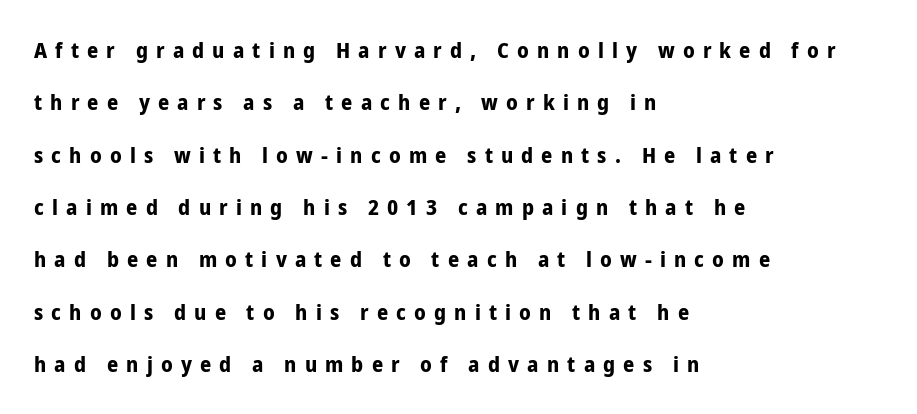
Display-style spreading of the glyphs; the letterfit is very open. If you drew a line through each stem, it would be perfectly vertical. The face used here has the dense, thick strokes of a bold. How would I describe the line gaps? Wide and relaxed.
